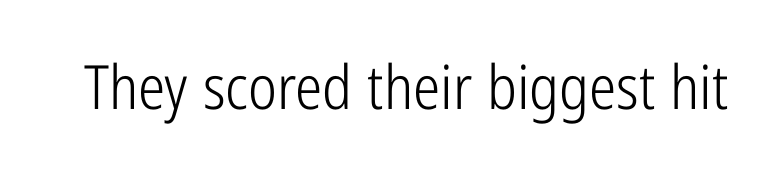
The image shows 61 px light, condensed sans-serif type, upright; set normal letter spacing, not underlined; low stroke contrast and a medium x-height.
